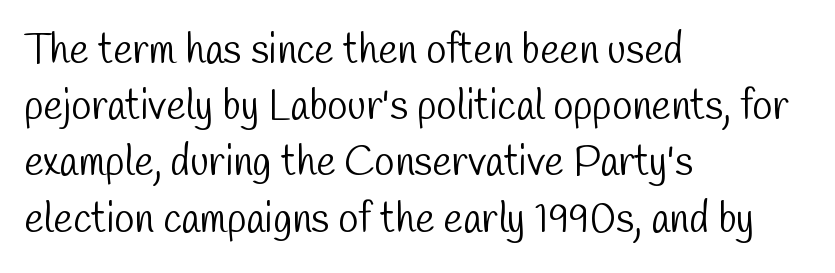
{"serif": "no", "bold": "no", "weight": "light", "width": "condensed", "stroke_contrast": "low", "x_height": "medium", "monospaced": "no", "underline": "no", "align": "left", "line_spacing": "normal", "line_spacing_ratio": 1.37, "letter_spacing": "normal", "letter_spacing_em": 0.0, "glyph_px": 41}
